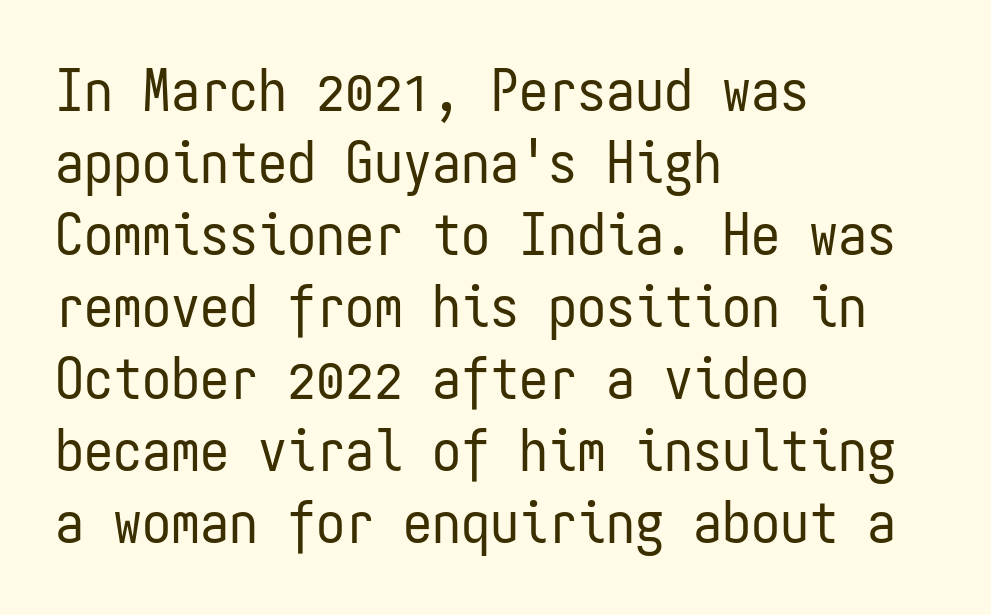
The image shows 58 px regular-weight, condensed sans-serif type, upright, monospaced; set left-aligned, line spacing 1.24x, normal letter spacing, not underlined; low stroke contrast and a medium x-height.
